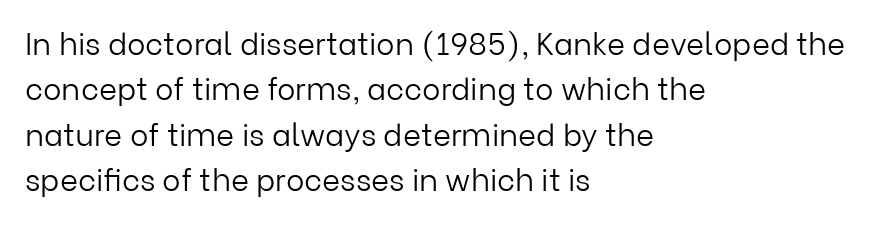
Vertical strokes here are truly vertical. Honestly, the row spacing looks completely unremarkable. What kind of face is this? One without serifs — a sans. The rendering uses natural spacing where letterforms have individual widths. A light-to-regular cut is what we see here.
